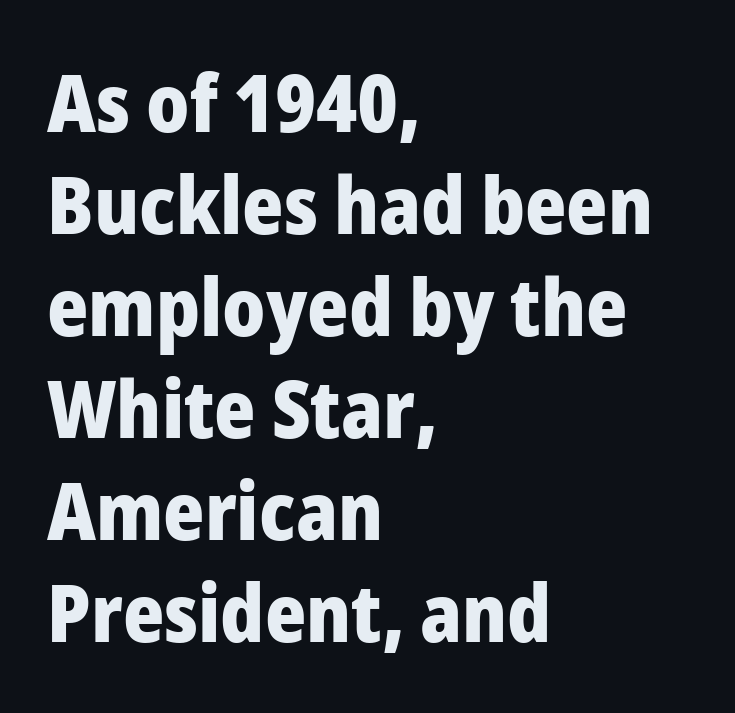
{"serif": "no", "italic": "no", "bold": "yes", "weight": "heavy", "width": "normal", "stroke_contrast": "low", "x_height": "medium", "monospaced": "no", "underline": "no", "align": "left", "line_spacing": "normal", "line_spacing_ratio": 1.29, "letter_spacing": "normal", "letter_spacing_em": 0.0, "glyph_px": 79}
